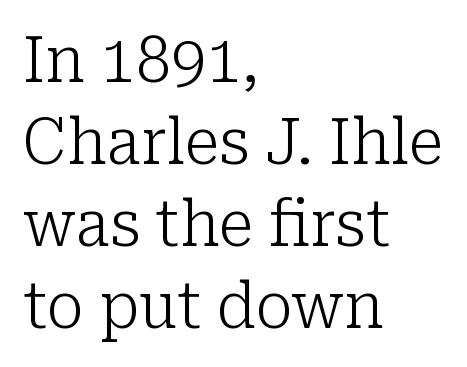
The image shows 63 px light serif type, upright; set left-aligned, normal line spacing (1.3x), normal letter spacing, not underlined; low stroke contrast and a medium x-height.
